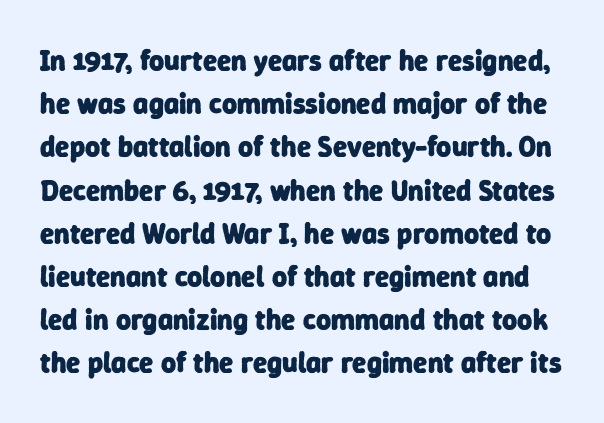
{"serif": "no", "bold": "yes", "weight": "heavy", "width": "normal", "stroke_contrast": "low", "x_height": "medium", "monospaced": "no", "underline": "no", "line_spacing": "normal", "line_spacing_ratio": 1.49, "letter_spacing": "normal", "letter_spacing_em": 0.0, "glyph_px": 29}
